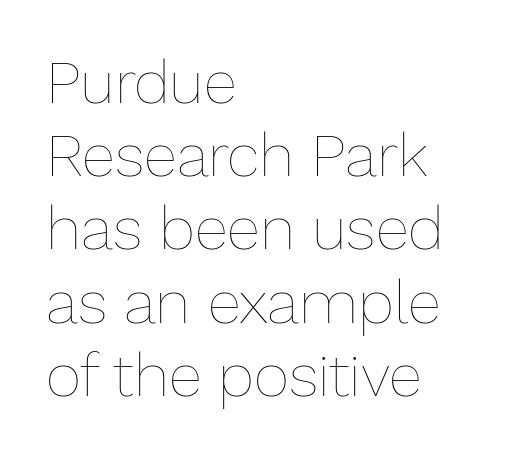
The image shows 61 px thin type, upright; set left-aligned, line spacing 1.2x, normal letter spacing, not underlined; low stroke contrast and a medium x-height.
